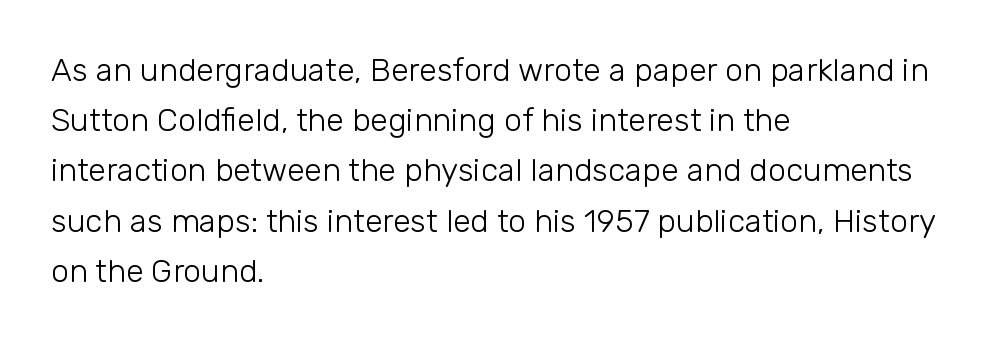
Q: Is the text bold? A: No.
Q: Is the text italic (slanted)? A: No, it is upright.
Q: Is the typeface a serif or a sans-serif typeface? A: Sans-serif.
Q: Is the text underlined? A: No.
Q: How is the paragraph aligned? A: Left-aligned.
Q: Is the spacing between letters normal or unusually wide? A: Normal.
Q: Is the spacing between lines tight, normal or loose? A: Normal.
Q: Width (condensed, normal, or wide)? A: Normal.
Q: Stroke contrast? A: Low.
Q: x-height? A: Medium.
Q: Monospaced? A: No.
